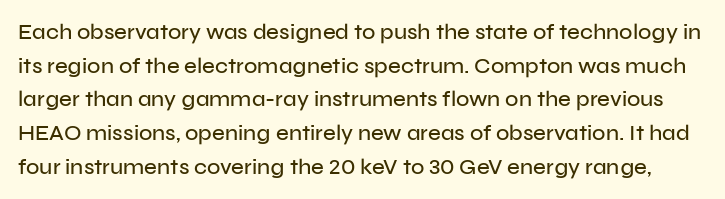
Reading down the column, the eye jumps a familiar distance to each next line. Does the lettering tilt? It doesn't — this is upright. Beneath every word, the page is bare. Observe the ordinary spacing: letters are neighbours, not strangers.
